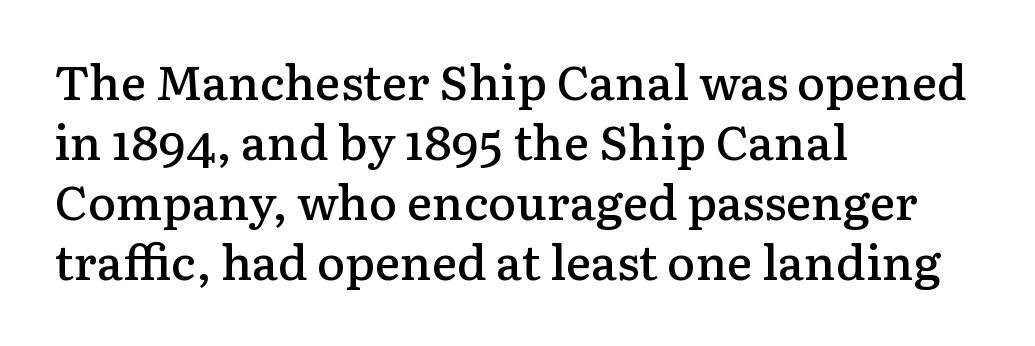
{"serif": "yes", "italic": "no", "bold": "semi", "weight": "semibold", "width": "normal", "stroke_contrast": "low", "x_height": "medium", "monospaced": "no", "underline": "no", "align": "left", "line_spacing": "normal", "line_spacing_ratio": 1.25, "letter_spacing": "normal", "letter_spacing_em": 0.0, "glyph_px": 48}
